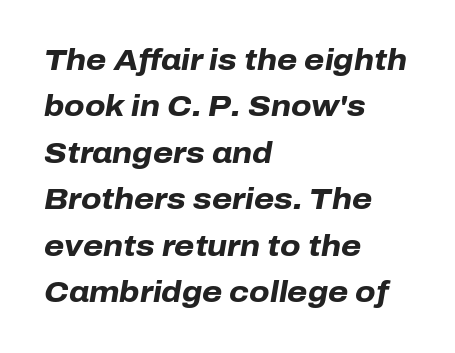
{"italic": "yes", "lean": "right", "slant_degrees": 10, "bold": "yes", "weight": "heavy", "width": "normal", "stroke_contrast": "low", "x_height": "medium", "monospaced": "no", "underline": "no", "align": "left", "line_spacing": "normal", "line_spacing_ratio": 1.6, "letter_spacing": "normal", "letter_spacing_em": 0.0, "glyph_px": 29}
